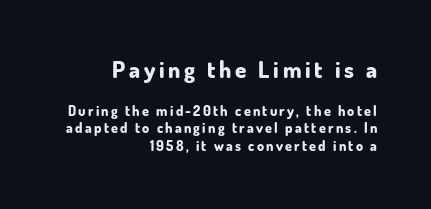
The rendering uses a bold face; every stroke is thick and dark. The rag falls on the left side of this text block. The glyphs are unaccompanied by any horizontal stroke below them. It's the straight-up-and-down kind of type. The letters in the upper block stand taller than those in the block below.
